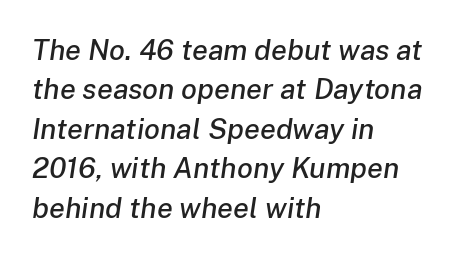
Q: Is the text italic (slanted)? A: Yes, it leans right by about 8 degrees.
Q: Is the text underlined? A: No.
Q: How is the paragraph aligned? A: Left-aligned.
Q: Is the spacing between letters normal or unusually wide? A: Normal.
Q: Is the spacing between lines tight, normal or loose? A: Normal.
Q: Width (condensed, normal, or wide)? A: Normal.
Q: Stroke contrast? A: Low.
Q: x-height? A: Medium.
Q: Monospaced? A: No.
